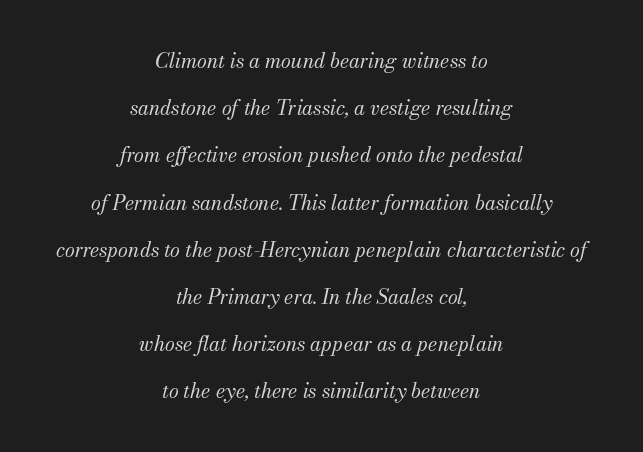
How would I describe the line gaps? Wide and relaxed. Neither beginnings nor endings align; midpoints do. Is the stroke heavy? The answer is a plain regular-or-lighter. A typesetter would mark this as italic.
